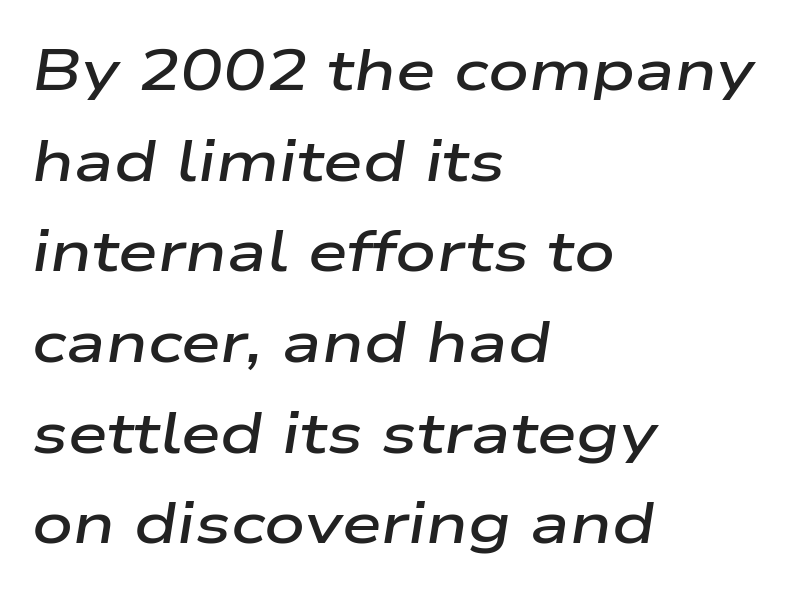
Q: Is the text bold? A: Semi-bold.
Q: Is the text italic (slanted)? A: Yes, it leans right by about 9 degrees.
Q: Is the text underlined? A: No.
Q: How is the paragraph aligned? A: Left-aligned.
Q: Is the spacing between letters normal or unusually wide? A: Normal.
Q: Is the spacing between lines tight, normal or loose? A: Normal.
Q: Width (condensed, normal, or wide)? A: Wide.
Q: Stroke contrast? A: Low.
Q: x-height? A: Medium.
Q: Monospaced? A: No.
